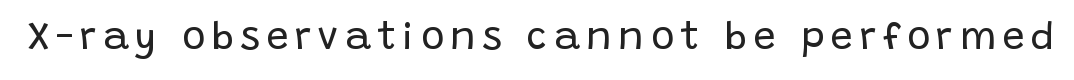
{"serif": "no", "italic": "no", "bold": "no", "weight": "regular", "width": "normal", "stroke_contrast": "low", "x_height": "large", "monospaced": "no", "underline": "no", "glyph_px": 39}
